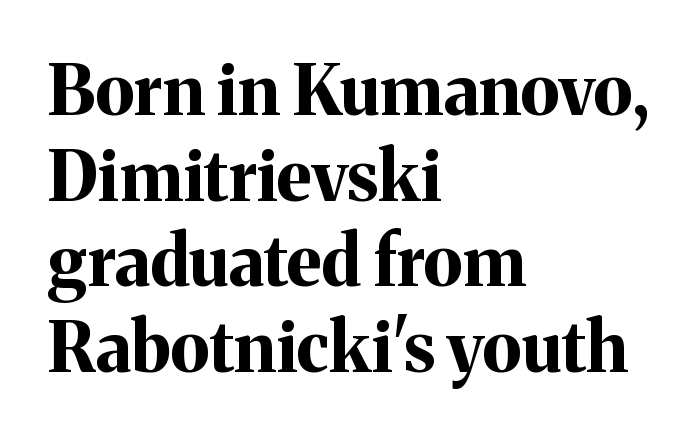
A typesetter would label this face a serif. The strip under each line holds only bare page. The typesetter chose a ragged-right arrangement here. This is roman type, the default non-slanted kind.
